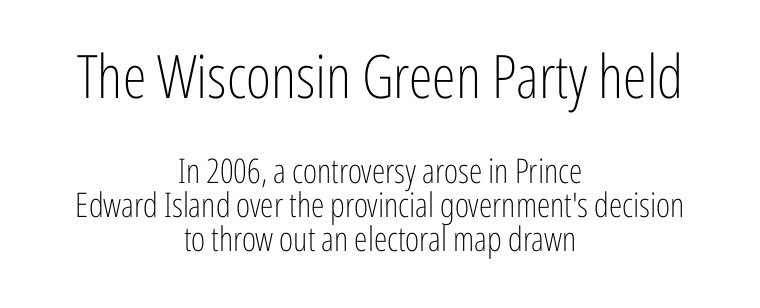
{"serif": "no", "italic": "no", "bold": "no", "weight": "light", "width": "condensed", "stroke_contrast": "low", "x_height": "medium", "monospaced": "no", "underline": "no", "align": "center", "line_spacing": "tight", "line_spacing_ratio": 1.01, "letter_spacing": "normal", "letter_spacing_em": 0.0, "larger_block": "first", "size_ratio": 1.76, "glyph_px": 60}
